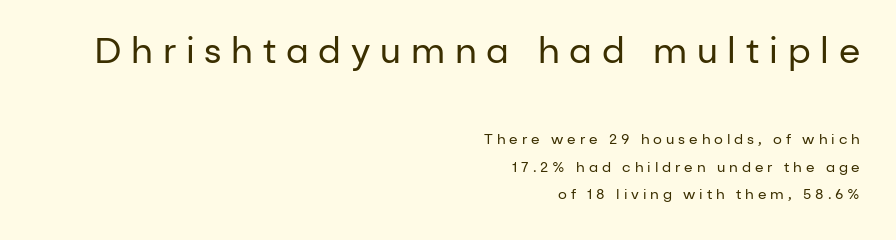
Q: Is the text bold? A: No.
Q: Is the text italic (slanted)? A: No, it is upright.
Q: Is the typeface a serif or a sans-serif typeface? A: Sans-serif.
Q: Is the text underlined? A: No.
Q: How is the paragraph aligned? A: Right-aligned.
Q: Is the spacing between letters normal or unusually wide? A: Unusually wide.
Q: Is the spacing between lines tight, normal or loose? A: Loose.
Q: Which block of text is set in a larger size, the first (top) or the second (bottom)? A: The first (top) one.
Q: Width (condensed, normal, or wide)? A: Normal.
Q: Stroke contrast? A: Low.
Q: x-height? A: Medium.
Q: Monospaced? A: No.
